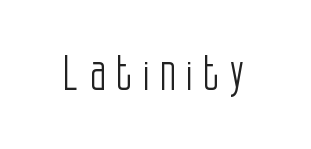
Q: Is the text bold? A: No.
Q: Is the text italic (slanted)? A: No, it is upright.
Q: Is the typeface a serif or a sans-serif typeface? A: Sans-serif.
Q: Is the text underlined? A: No.
Q: Is the spacing between letters normal or unusually wide? A: Unusually wide.
Q: Width (condensed, normal, or wide)? A: Condensed.
Q: Stroke contrast? A: Low.
Q: x-height? A: Large.
Q: Monospaced? A: No.
